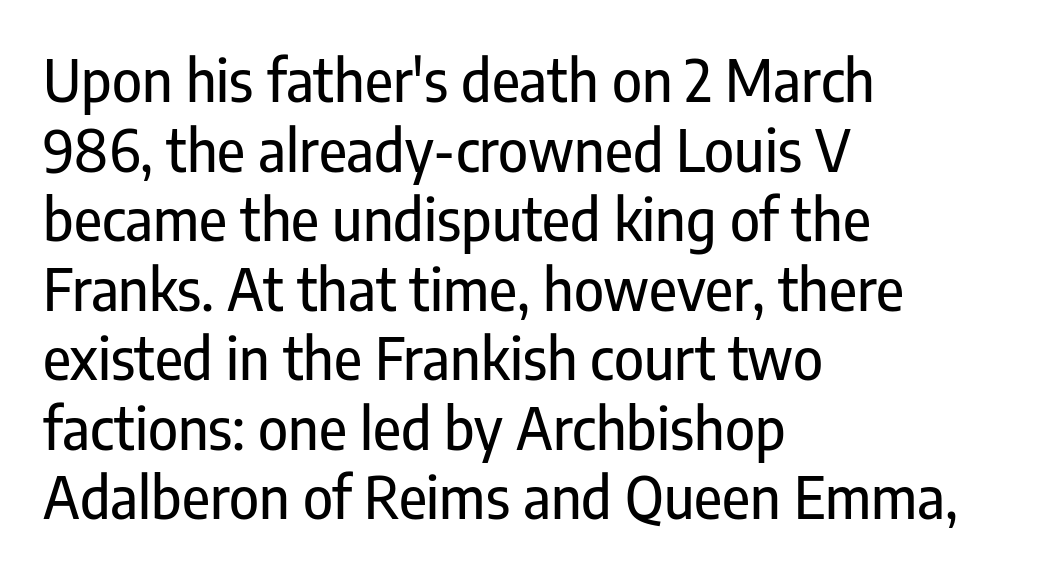
These lines keep a tight, regular rhythm from letter to letter. Is this a fixed-width face? No — the glyphs have proportional, varying widths. The ragged edge is on the right, which tells us the setting is flush left. The space beneath each line is pristine and unruled. Typographically, this falls in the sans-serif category. Is there any slant? The stems are plumb.
